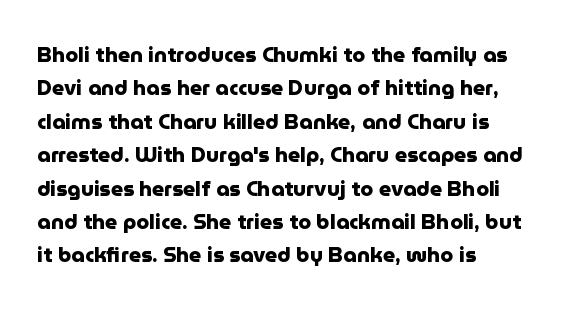
The lines sit at an ordinary, default distance from one another. Bare-footed words on every line. The rendering uses a bold face; every stroke is thick and dark. Posture: upright roman.
